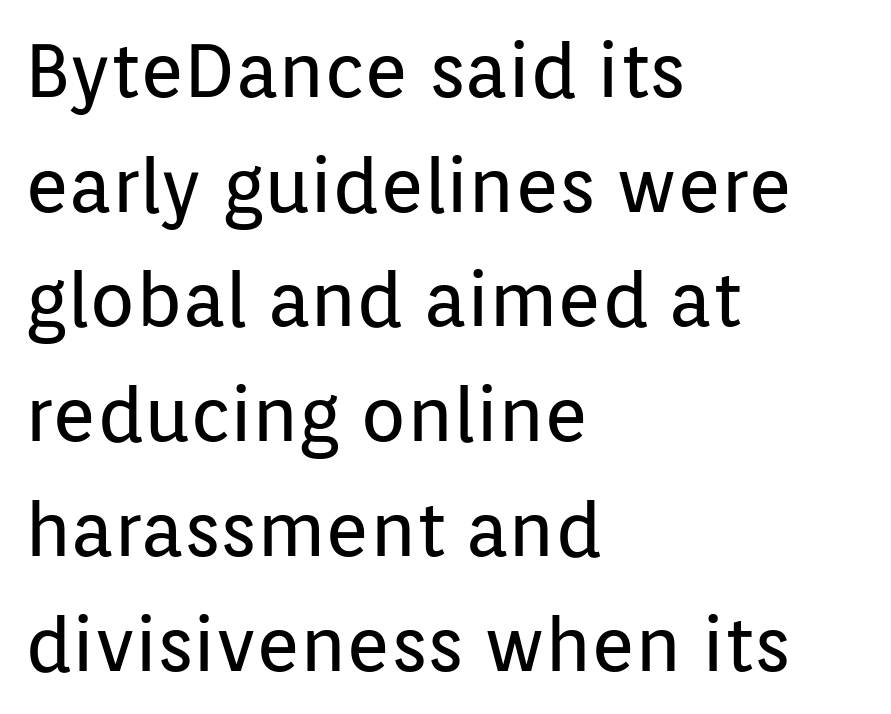
Q: Is the text bold? A: No.
Q: Is the text italic (slanted)? A: No, it is upright.
Q: Is the typeface a serif or a sans-serif typeface? A: Sans-serif.
Q: Is the text underlined? A: No.
Q: How is the paragraph aligned? A: Left-aligned.
Q: Is the spacing between letters normal or unusually wide? A: Normal.
Q: Is the spacing between lines tight, normal or loose? A: Normal.
Q: Width (condensed, normal, or wide)? A: Normal.
Q: Stroke contrast? A: Low.
Q: x-height? A: Medium.
Q: Monospaced? A: No.
